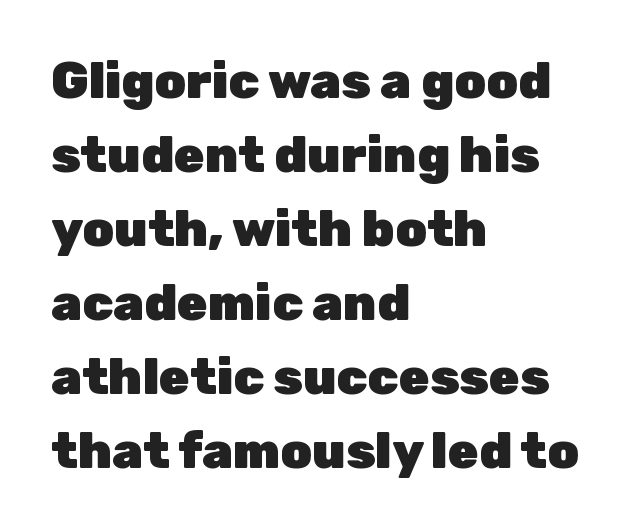
The rendering uses natural spacing where letterforms have individual widths. The lines in this sample share a left origin and differ only in where they stop. Words appear dense and cohesive because spacing is normal. These lines were composed using upright roman letters. The characters display no serif detailing; their extremities are plain.
